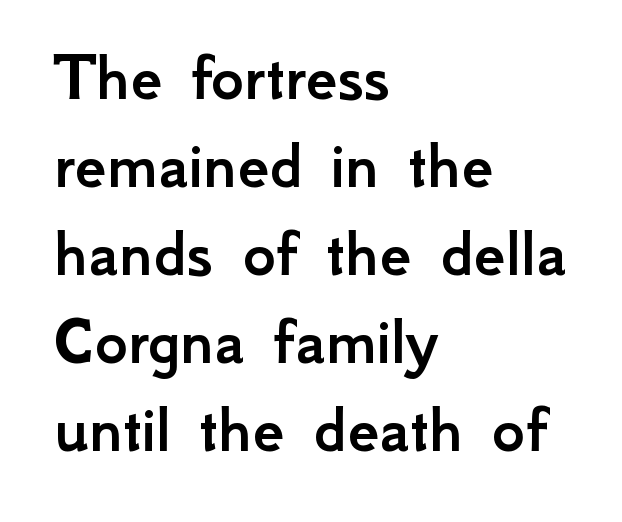
This is sans-serif lettering, the kind often seen on screens and signage. Lines of text with bare space underneath. This is the regular roman posture of the typeface. You could call the tracking neutral — neither tight nor loose. Line starts are locked; line ends wander.
